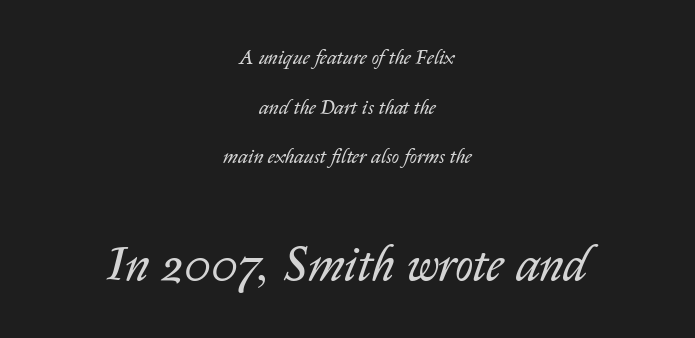
Q: Is the text bold? A: No.
Q: Is the text italic (slanted)? A: Yes, it leans right by about 14 degrees.
Q: Is the text underlined? A: No.
Q: How is the paragraph aligned? A: Centered.
Q: Is the spacing between letters normal or unusually wide? A: Normal.
Q: Is the spacing between lines tight, normal or loose? A: Loose.
Q: Which block of text is set in a larger size, the first (top) or the second (bottom)? A: The second (bottom) one.
Q: Width (condensed, normal, or wide)? A: Normal.
Q: Stroke contrast? A: Low.
Q: x-height? A: Medium.
Q: Monospaced? A: No.
